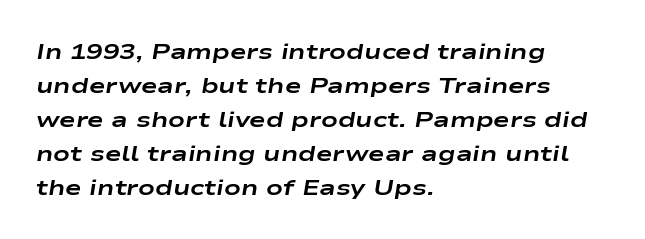
{"italic": "yes", "lean": "right", "slant_degrees": 9, "bold": "yes", "underline": "no", "align": "left", "line_spacing": "normal", "line_spacing_ratio": 1.54, "letter_spacing": "normal", "letter_spacing_em": 0.0, "glyph_px": 22}
